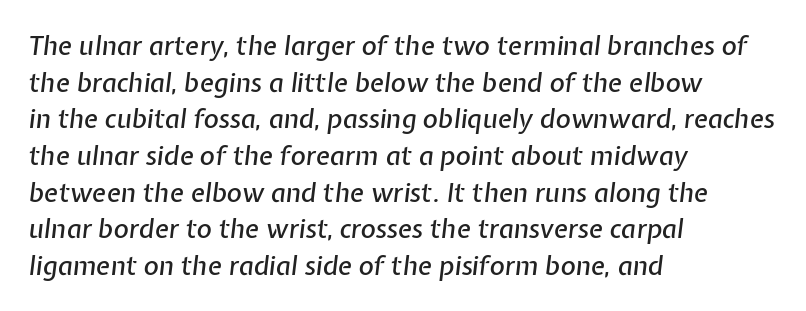
The area under the type is left untouched. There is no visible air inserted between adjacent glyphs. Students, observe: this is what conventionally led text looks like. The whole block is typeset with a tilt.
